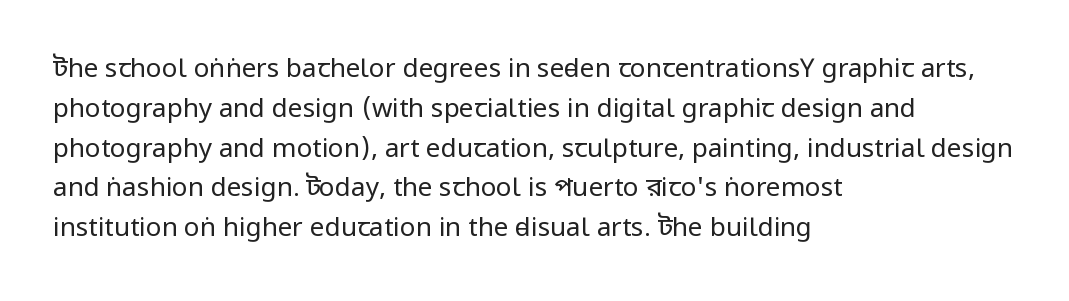
Nobody touched the tracking dial on this one. Line starts are locked; line ends wander. The block of text has a typical density, with ordinary space between rows. The glyphs are unaccompanied by any horizontal stroke below them. Notice how the stems are strictly vertical — no italics here. These glyphs show unthickened strokes, regular width or finer.
